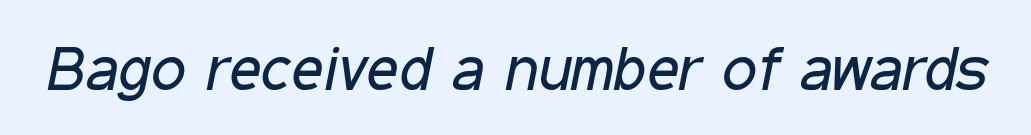
The image shows 62 px regular-weight, condensed type, italic (leaning right); set normal letter spacing, not underlined; low stroke contrast and a medium x-height.
